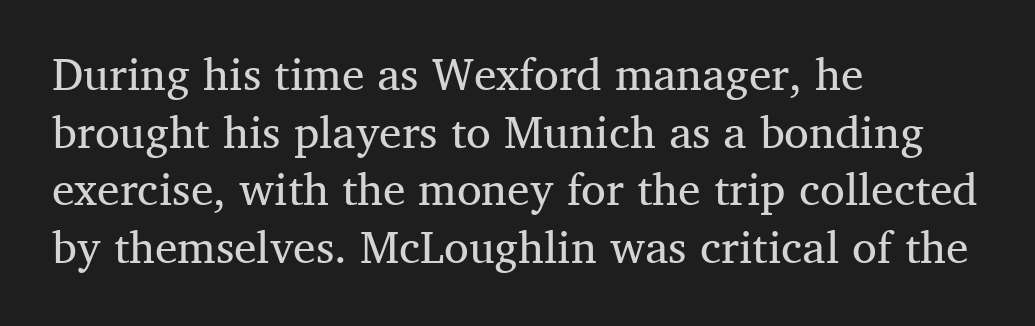
The image shows 45 px regular-weight serif type, upright; set left-aligned, normal line spacing (1.28x), normal letter spacing, not underlined; medium stroke contrast and a medium x-height.
